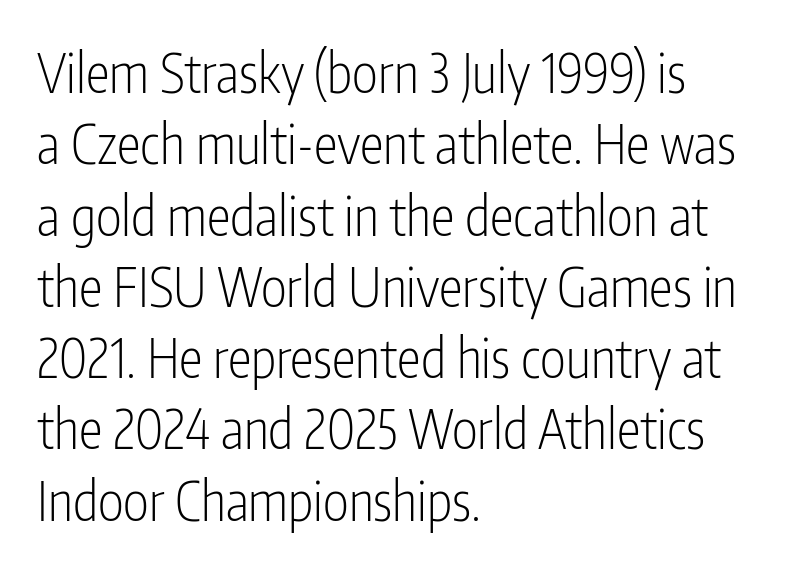
Q: Is the text bold? A: No.
Q: Is the text italic (slanted)? A: No, it is upright.
Q: Is the typeface a serif or a sans-serif typeface? A: Sans-serif.
Q: Is the text underlined? A: No.
Q: How is the paragraph aligned? A: Left-aligned.
Q: Is the spacing between letters normal or unusually wide? A: Normal.
Q: Is the spacing between lines tight, normal or loose? A: Normal.
Q: Width (condensed, normal, or wide)? A: Condensed.
Q: Stroke contrast? A: Low.
Q: x-height? A: Medium.
Q: Monospaced? A: No.
